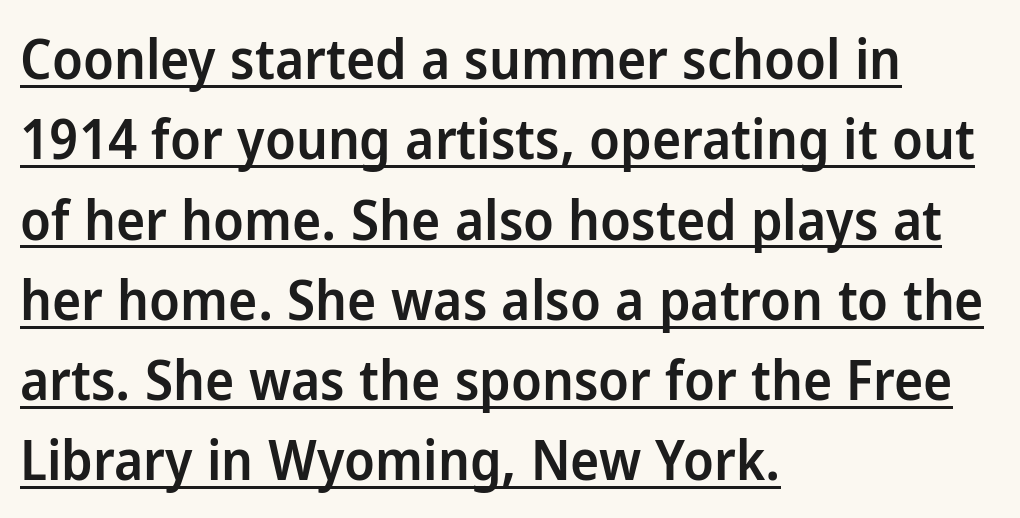
The block of text has a typical density, with ordinary space between rows. The rendering uses natural spacing where letterforms have individual widths. The face used here is rendered with its standard letterfit. Upright lettering throughout. The typeface chosen for these lines omits serifs. Visually the block forms a straight wall on the left and a jagged coastline on the right.
